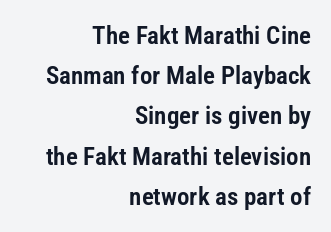
Q: Is the text italic (slanted)? A: No, it is upright.
Q: Is the text underlined? A: No.
Q: How is the paragraph aligned? A: Right-aligned.
Q: Is the spacing between letters normal or unusually wide? A: Normal.
Q: Is the spacing between lines tight, normal or loose? A: Normal.
